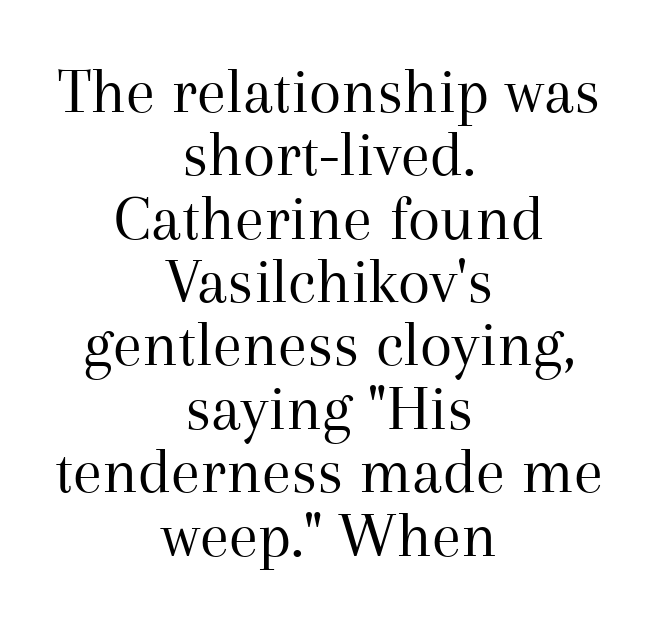
Q: Is the text bold? A: No.
Q: Is the text italic (slanted)? A: No, it is upright.
Q: Is the typeface a serif or a sans-serif typeface? A: Serif.
Q: Is the text underlined? A: No.
Q: How is the paragraph aligned? A: Centered.
Q: Is the spacing between letters normal or unusually wide? A: Normal.
Q: Is the spacing between lines tight, normal or loose? A: Tight.
Q: Width (condensed, normal, or wide)? A: Normal.
Q: Stroke contrast? A: Medium.
Q: x-height? A: Medium.
Q: Monospaced? A: No.
